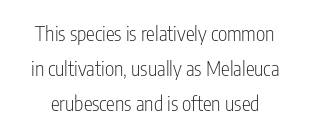
The image shows 20 px text type, upright; set line spacing 1.75x, normal letter spacing, not underlined.
